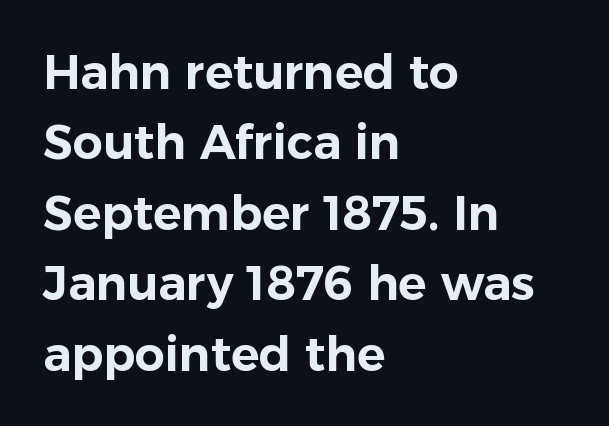
Q: Is the text italic (slanted)? A: No, it is upright.
Q: Is the typeface a serif or a sans-serif typeface? A: Sans-serif.
Q: Is the text underlined? A: No.
Q: How is the paragraph aligned? A: Left-aligned.
Q: Is the spacing between letters normal or unusually wide? A: Normal.
Q: Is the spacing between lines tight, normal or loose? A: Normal.
Q: Width (condensed, normal, or wide)? A: Normal.
Q: Stroke contrast? A: Low.
Q: x-height? A: Medium.
Q: Monospaced? A: No.
